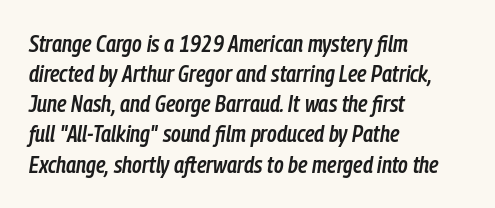
The image shows 23 px text type, italic (leaning right); set left-aligned, normal line spacing (1.31x), normal letter spacing, not underlined.
